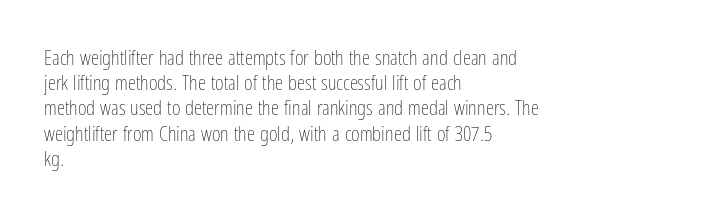
{"italic": "no", "bold": "no", "underline": "no", "align": "left", "line_spacing_ratio": 1.2, "letter_spacing": "normal", "letter_spacing_em": 0.0, "glyph_px": 21}
